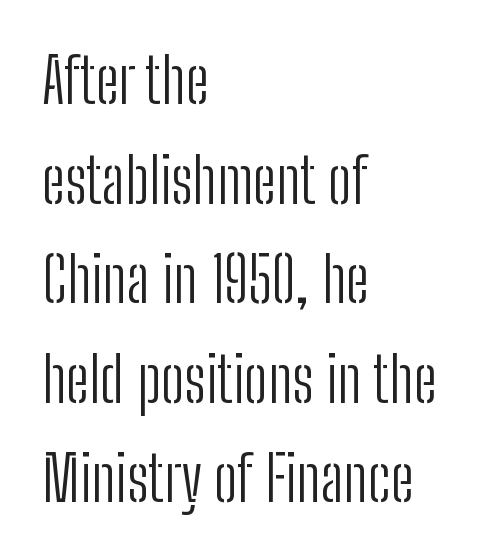
The image shows 63 px light, condensed sans-serif type, upright; set left-aligned, normal line spacing (1.58x), normal letter spacing, not underlined; low stroke contrast and a medium x-height.
